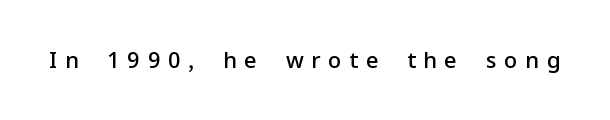
{"italic": "no", "bold": "semi", "underline": "no", "letter_spacing": "wide", "letter_spacing_em": 0.35, "glyph_px": 22}
